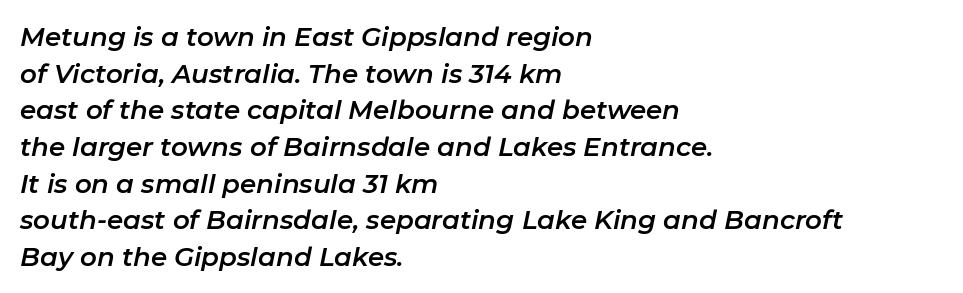
Q: Is the text italic (slanted)? A: Yes, it leans right by about 11 degrees.
Q: Is the text underlined? A: No.
Q: How is the paragraph aligned? A: Left-aligned.
Q: Is the spacing between letters normal or unusually wide? A: Normal.
Q: Is the spacing between lines tight, normal or loose? A: Normal.
